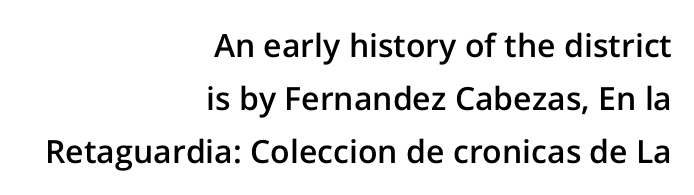
Letters rest on an invisible, unmarked baseline. Notice the strokes are somewhat thickened but not fully heavy: this is a semibold. Reading down the block, your eye finds every line finishing at a fixed right position. To sum up the face: it is a sans, with no serifs.
